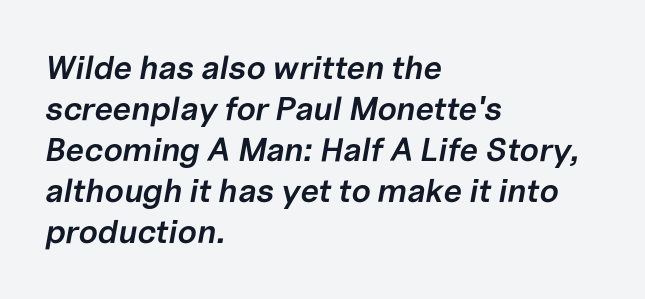
Anything drawn beneath the words? Only blank space. The text carries the slant typical of an italic or oblique font. One-word summary of the alignment: left. Does the weight exceed regular? Yes, but only to semibold. The line texture is even and compact thanks to regular tracking.
